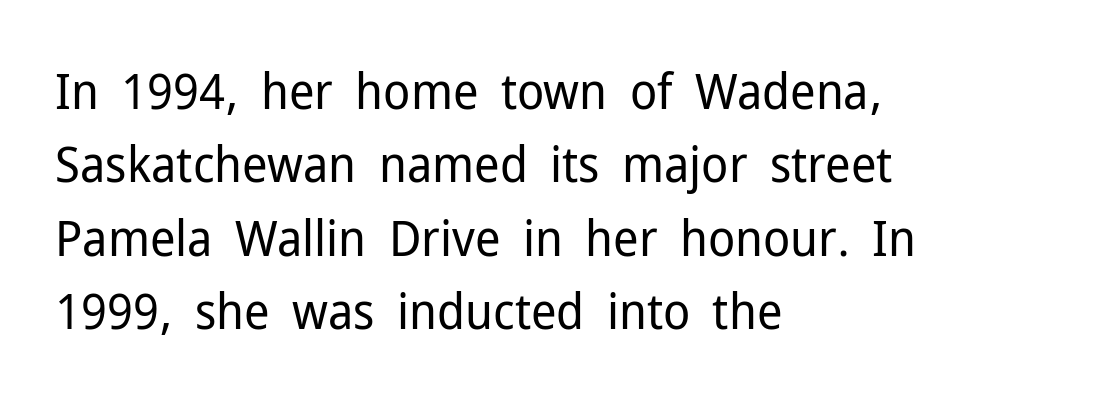
Each new line begins a customary step beneath the previous one. Glance below the letters and you will spot only blank space. This rendering leaves character spacing at its baseline value. This is the regular roman posture of the typeface.
